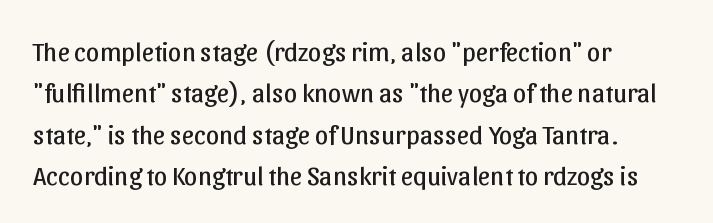
{"italic": "no", "bold": "no", "underline": "no", "align": "left", "line_spacing": "normal", "line_spacing_ratio": 1.53, "letter_spacing": "normal", "letter_spacing_em": 0.0, "glyph_px": 27}
